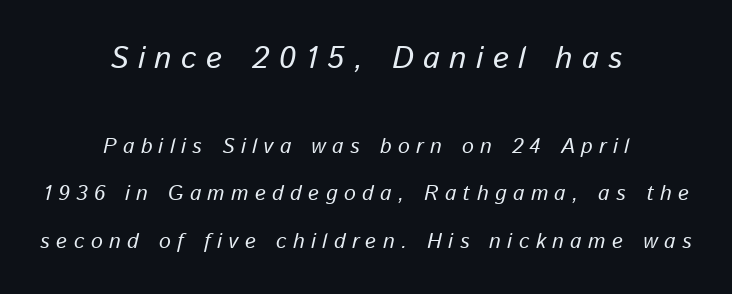
Q: Is the text italic (slanted)? A: Yes, it leans right by about 13 degrees.
Q: Is the text underlined? A: No.
Q: How is the paragraph aligned? A: Centered.
Q: Is the spacing between letters normal or unusually wide? A: Unusually wide.
Q: Is the spacing between lines tight, normal or loose? A: Loose.
Q: Which block of text is set in a larger size, the first (top) or the second (bottom)? A: The first (top) one.
Q: Width (condensed, normal, or wide)? A: Normal.
Q: Stroke contrast? A: Low.
Q: x-height? A: Medium.
Q: Monospaced? A: No.
